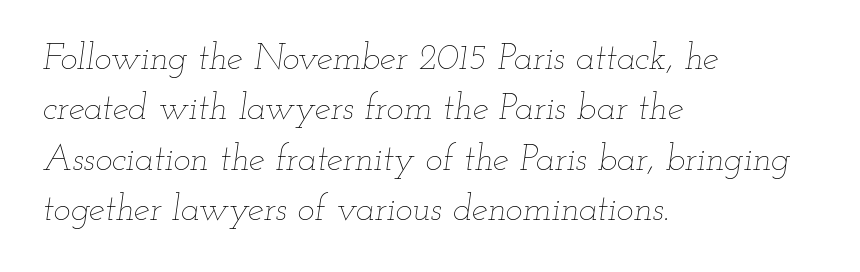
Slanted lettering throughout. The strokes are not fattened; the text isn't bold. Quick note: interline space is typical. Descender tails drop into unmarked territory. All the whitespace from short lines collects on the right.
